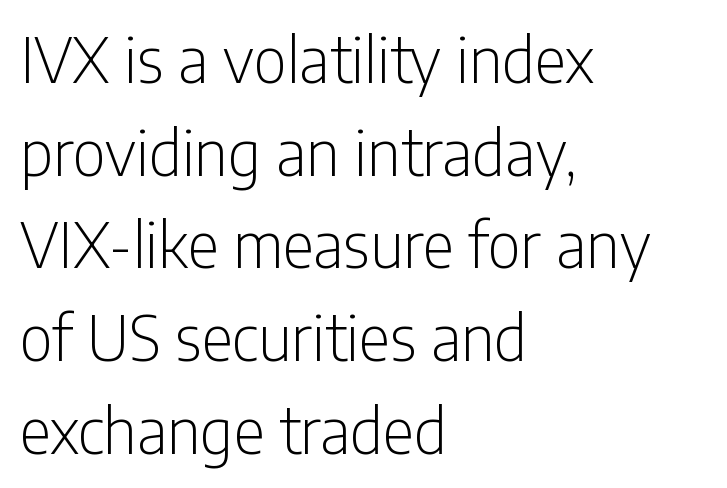
Q: Is the text bold? A: No.
Q: Is the text italic (slanted)? A: No, it is upright.
Q: Is the typeface a serif or a sans-serif typeface? A: Sans-serif.
Q: Is the text underlined? A: No.
Q: How is the paragraph aligned? A: Left-aligned.
Q: Is the spacing between letters normal or unusually wide? A: Normal.
Q: Is the spacing between lines tight, normal or loose? A: Normal.
Q: Width (condensed, normal, or wide)? A: Condensed.
Q: Stroke contrast? A: Low.
Q: x-height? A: Medium.
Q: Monospaced? A: No.
